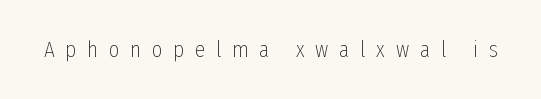
Letter spacing: wide. These lines were composed using upright roman letters. Anything drawn beneath the words? Only blank space. Letters have the restrained weight of plain body copy at most.
